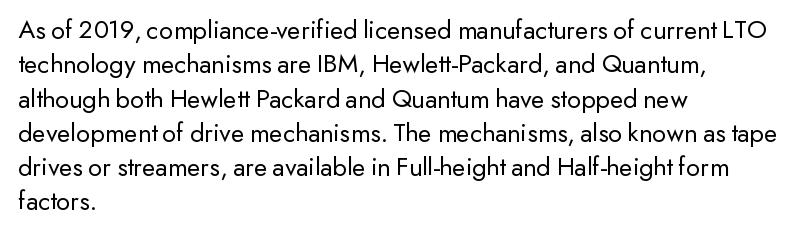
The letterforms sit at book weight or below. Honestly, the letter spacing is just normal — you wouldn't notice it. The type sits square on the baseline with zero lean. Unmarked baselines from the first word to the last. The text block is weighted toward the left margin, trailing off unevenly rightward. The designer left line spacing at the default.
